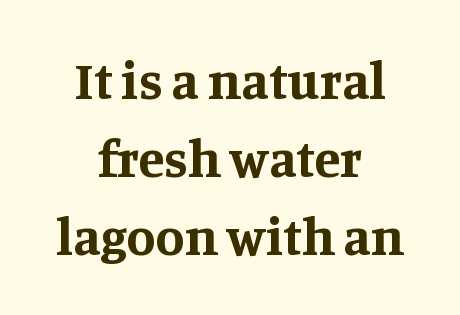
{"serif": "yes", "italic": "no", "bold": "yes", "weight": "bold", "width": "normal", "stroke_contrast": "medium", "x_height": "large", "monospaced": "no", "underline": "no", "align": "center", "line_spacing": "normal", "line_spacing_ratio": 1.47, "letter_spacing": "normal", "letter_spacing_em": 0.0, "glyph_px": 53}
